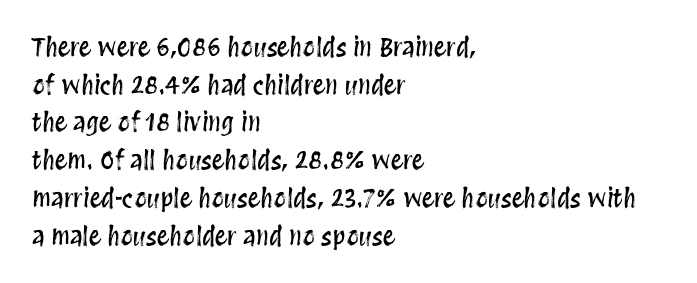
Descender tails drop into unmarked territory. If you drew a ruler down the left edge, every line would touch it. Nope, not italic — everything's standing straight. Successive baselines arrive at the customary interval. Tracking value appears to be zero — textbook default spacing.
